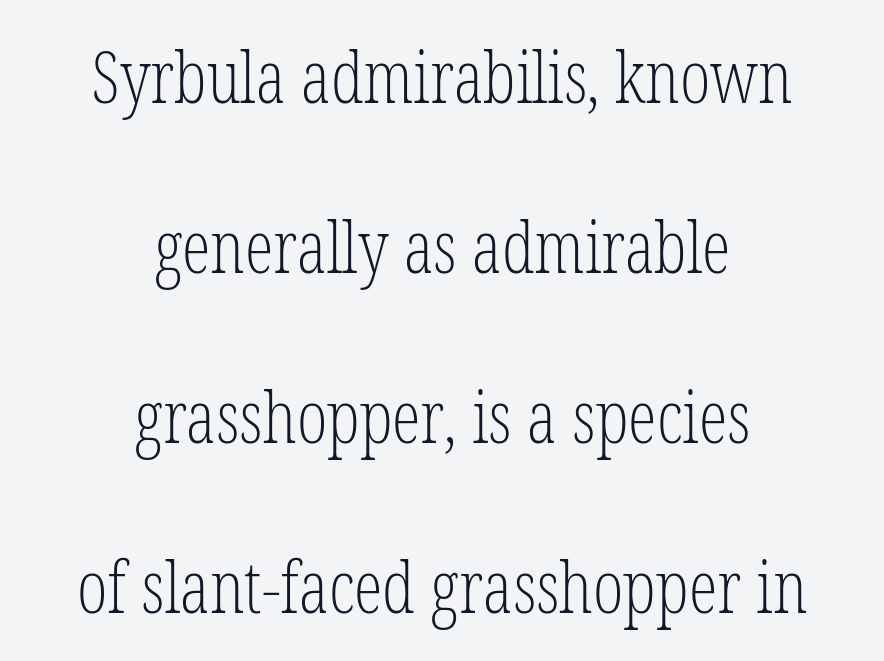
The image shows 72 px light, condensed serif type, upright; set centered, loose line spacing (2.36x), normal letter spacing, not underlined; low stroke contrast and a medium x-height.
